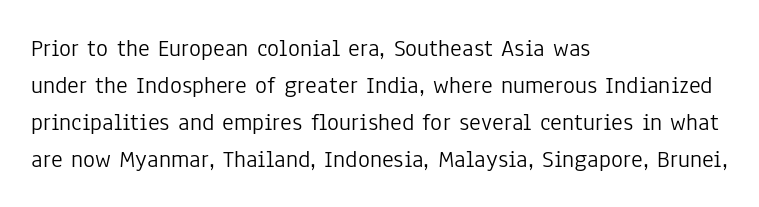
Q: Is the text bold? A: No.
Q: Is the text italic (slanted)? A: No, it is upright.
Q: Is the text underlined? A: No.
Q: How is the paragraph aligned? A: Left-aligned.
Q: Is the spacing between letters normal or unusually wide? A: Normal.
Q: Is the spacing between lines tight, normal or loose? A: Normal.
